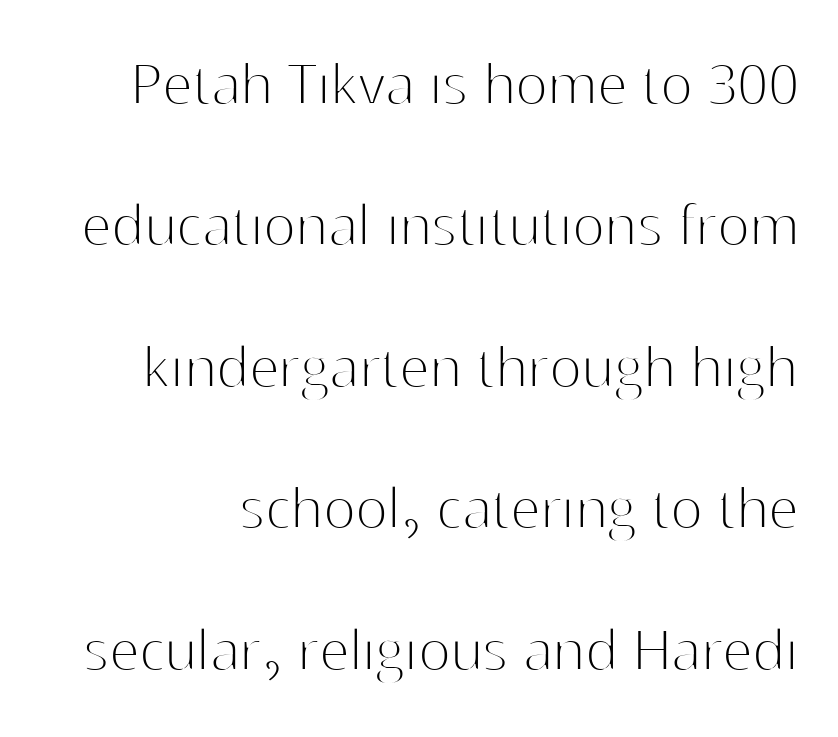
Q: Is the text bold? A: No.
Q: Is the text italic (slanted)? A: No, it is upright.
Q: Is the typeface a serif or a sans-serif typeface? A: Sans-serif.
Q: Is the text underlined? A: No.
Q: Is the spacing between letters normal or unusually wide? A: Normal.
Q: Is the spacing between lines tight, normal or loose? A: Loose.
Q: Width (condensed, normal, or wide)? A: Normal.
Q: Stroke contrast? A: High.
Q: x-height? A: Medium.
Q: Monospaced? A: No.
